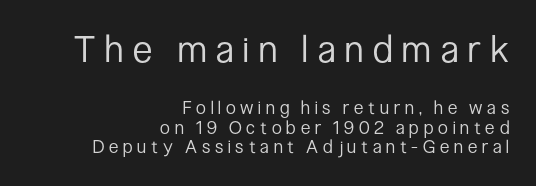
{"serif": "no", "italic": "no", "bold": "no", "weight": "regular", "width": "condensed", "stroke_contrast": "low", "x_height": "medium", "monospaced": "no", "underline": "no", "align": "right", "line_spacing": "tight", "line_spacing_ratio": 1.09, "letter_spacing": "wide", "letter_spacing_em": 0.27, "larger_block": "first", "size_ratio": 2.06, "glyph_px": 37}
